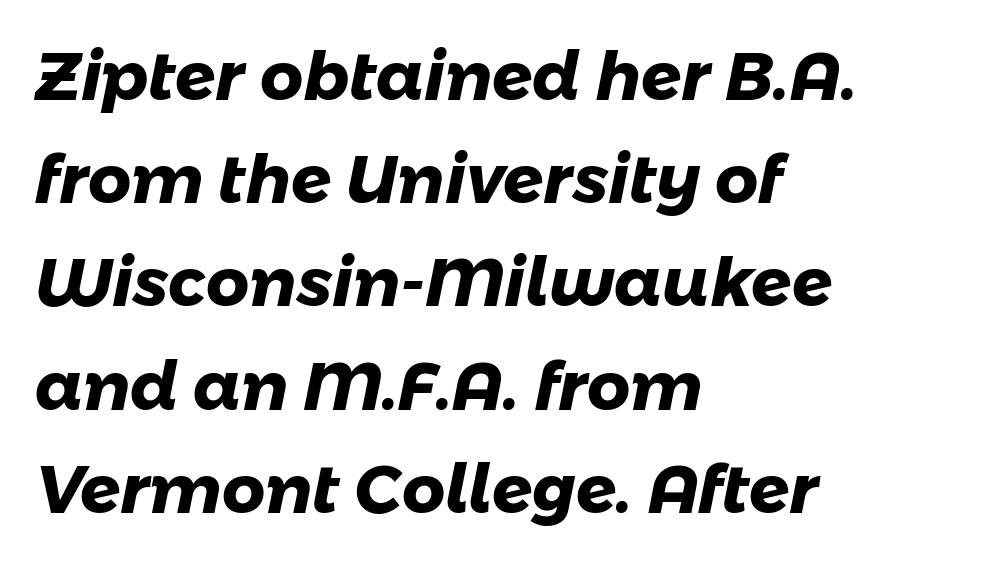
The line texture is even and compact thanks to regular tracking. These lines are rendered in a variable-pitch font. Evenly set lines give the paragraph a standard silhouette. The lines in this sample share a left origin and differ only in where they stop. You'd pick this weight for a headline — it's a proper bold. The space directly below the letters is spotless.
